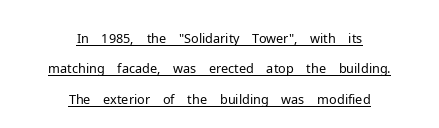
{"italic": "no", "bold": "no", "underline": "yes", "align": "center", "line_spacing_ratio": 1.17, "letter_spacing": "normal", "letter_spacing_em": 0.0, "glyph_px": 26}
